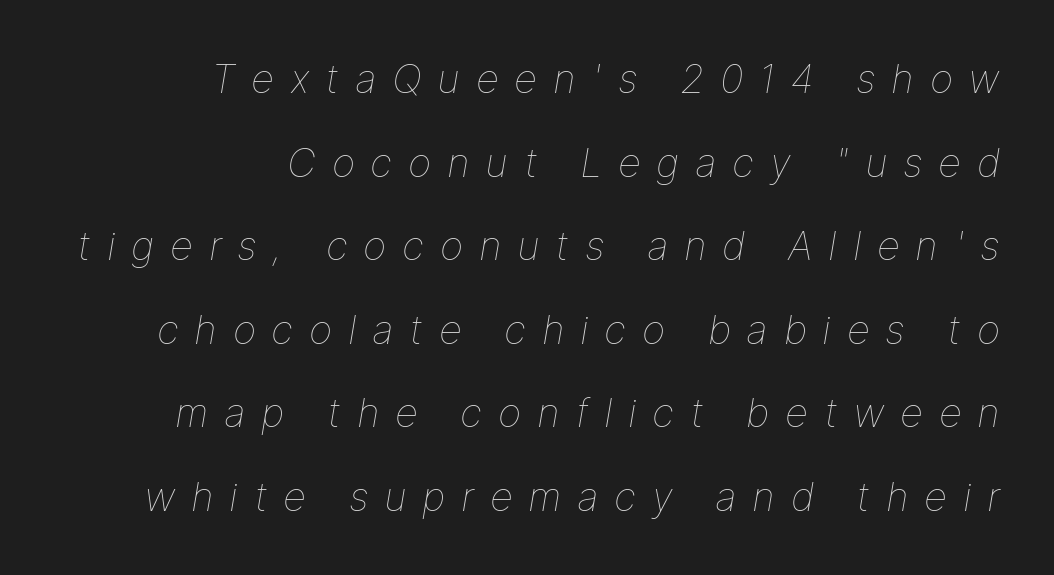
{"italic": "yes", "lean": "right", "slant_degrees": 9, "bold": "no", "weight": "thin", "width": "normal", "stroke_contrast": "low", "x_height": "medium", "monospaced": "no", "underline": "no", "align": "right", "line_spacing": "loose", "line_spacing_ratio": 2.09, "letter_spacing": "wide", "letter_spacing_em": 0.39, "glyph_px": 40}
